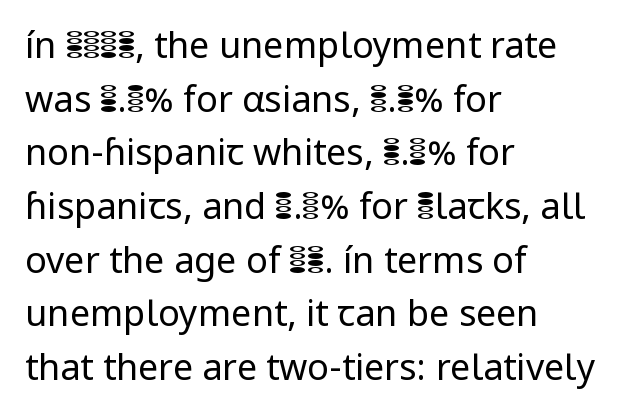
Q: Is the text bold? A: No.
Q: Is the text italic (slanted)? A: No, it is upright.
Q: Is the typeface a serif or a sans-serif typeface? A: Sans-serif.
Q: Is the text underlined? A: No.
Q: How is the paragraph aligned? A: Left-aligned.
Q: Is the spacing between letters normal or unusually wide? A: Normal.
Q: Is the spacing between lines tight, normal or loose? A: Normal.
Q: Width (condensed, normal, or wide)? A: Normal.
Q: Stroke contrast? A: Low.
Q: x-height? A: Medium.
Q: Monospaced? A: No.
